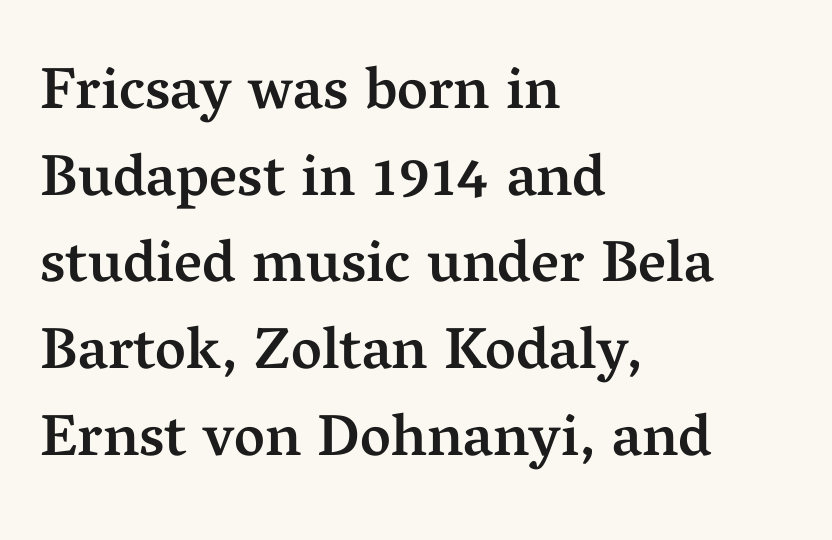
{"serif": "yes", "italic": "no", "bold": "semi", "weight": "semibold", "width": "normal", "stroke_contrast": "medium", "x_height": "medium", "monospaced": "no", "underline": "no", "align": "left", "line_spacing": "normal", "line_spacing_ratio": 1.47, "letter_spacing": "normal", "letter_spacing_em": 0.0, "glyph_px": 59}
